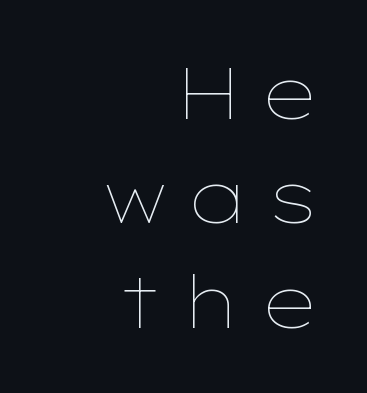
{"italic": "no", "bold": "no", "weight": "thin", "width": "wide", "stroke_contrast": "low", "x_height": "medium", "monospaced": "no", "underline": "no", "align": "right", "line_spacing": "normal", "line_spacing_ratio": 1.45, "letter_spacing": "wide", "letter_spacing_em": 0.24, "glyph_px": 72}
